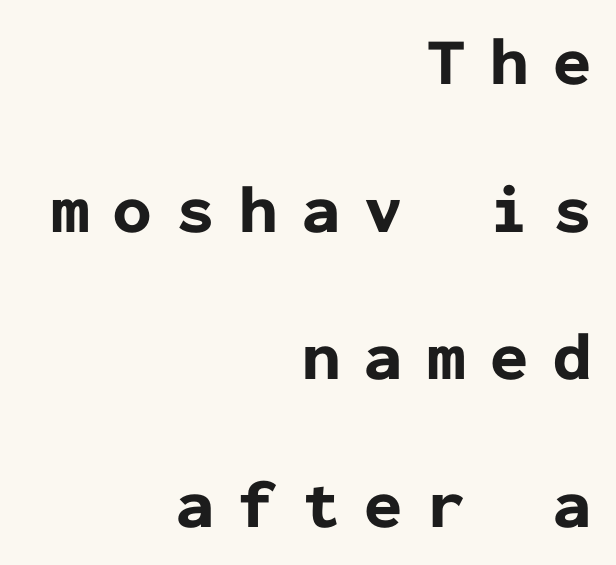
The image shows 68 px bold sans-serif type, upright, monospaced; set right-aligned, loose line spacing (2.17x), unusually wide letter spacing (+0.36 em), not underlined; low stroke contrast and a medium x-height.
